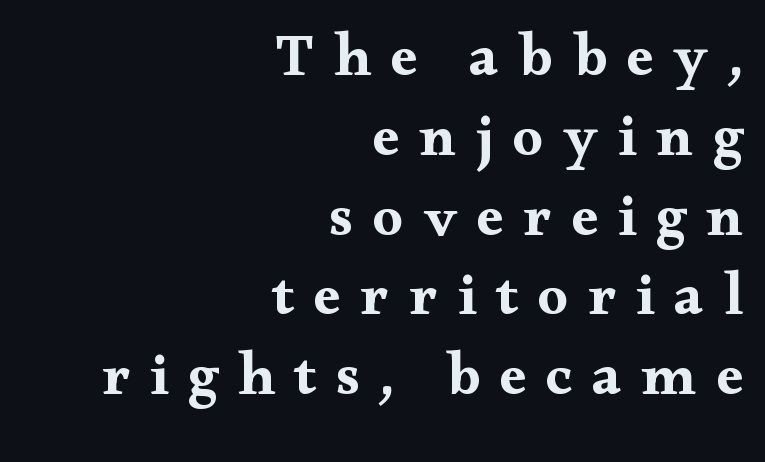
{"serif": "yes", "italic": "no", "bold": "yes", "weight": "bold", "width": "wide", "stroke_contrast": "medium", "x_height": "small", "monospaced": "no", "underline": "no", "align": "right", "line_spacing": "normal", "line_spacing_ratio": 1.33, "letter_spacing": "wide", "letter_spacing_em": 0.33, "glyph_px": 60}
